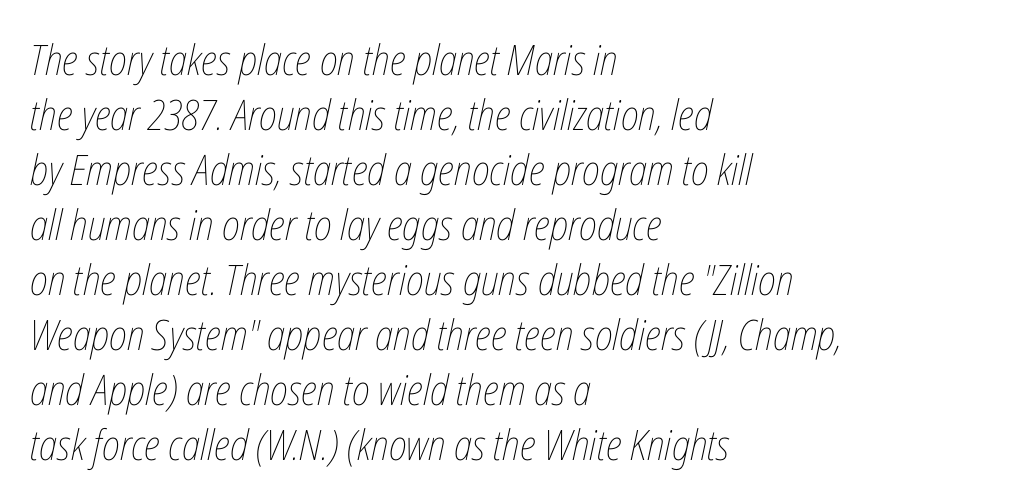
The letters look calm and open, with moderate or lighter stems. Any mark beneath the type? The region is blank. This sample is left-justified, so line endings fall wherever the words run out. Quick note: interline space is typical. Spacing verdict: proportional, widths tailored to each character. In terms of posture, this sample is oblique.
